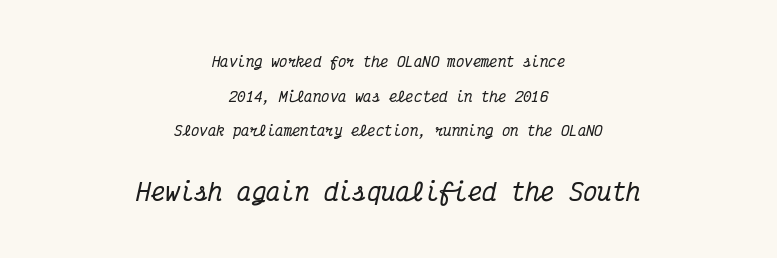
Q: Is the text italic (slanted)? A: Yes, it leans right by about 12 degrees.
Q: Is the text underlined? A: No.
Q: How is the paragraph aligned? A: Centered.
Q: Is the spacing between letters normal or unusually wide? A: Normal.
Q: Is the spacing between lines tight, normal or loose? A: Loose.
Q: Which block of text is set in a larger size, the first (top) or the second (bottom)? A: The second (bottom) one.
